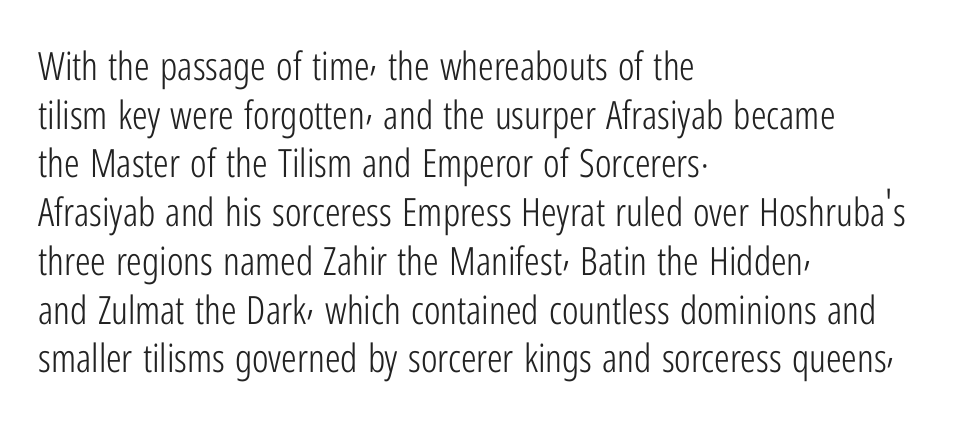
Each letter keeps its own natural width here, so spacing adapts to shape. Layout note: lines flush left. Classification — sans serif. Whoever set this chose a conventional vertical rhythm.
